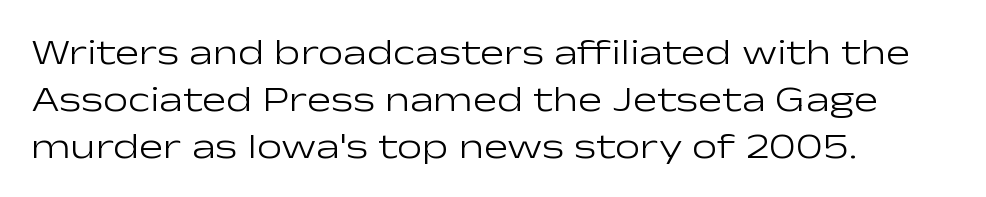
You can tell from the bare stems that sans-serif type was used. Stem width sits at or under what a default text font uses. Each new line begins a customary step beneath the previous one. No extra tracking has been applied to these lines.
